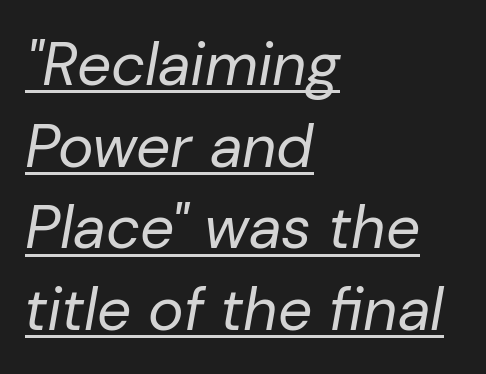
Q: Is the text bold? A: No.
Q: Is the text italic (slanted)? A: Yes, it leans right by about 10 degrees.
Q: Is the text underlined? A: Yes.
Q: How is the paragraph aligned? A: Left-aligned.
Q: Is the spacing between letters normal or unusually wide? A: Normal.
Q: Is the spacing between lines tight, normal or loose? A: Normal.
Q: Width (condensed, normal, or wide)? A: Normal.
Q: Stroke contrast? A: Low.
Q: x-height? A: Medium.
Q: Monospaced? A: No.
